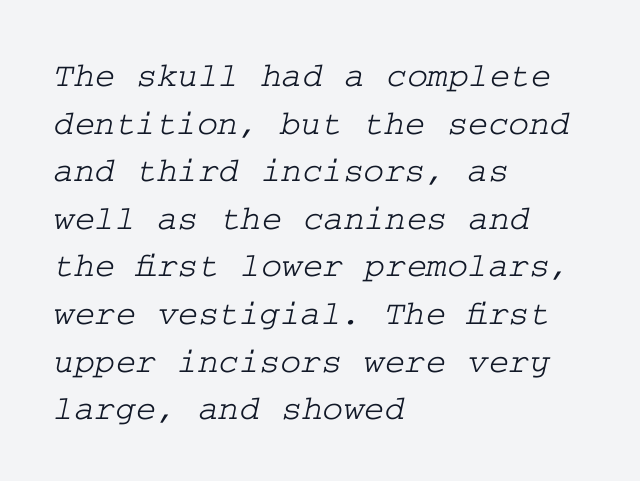
Q: Is the typeface a serif or a sans-serif typeface? A: Serif.
Q: Is the text underlined? A: No.
Q: How is the paragraph aligned? A: Left-aligned.
Q: Is the spacing between letters normal or unusually wide? A: Normal.
Q: Is the spacing between lines tight, normal or loose? A: Normal.
Q: Width (condensed, normal, or wide)? A: Wide.
Q: Stroke contrast? A: Low.
Q: x-height? A: Medium.
